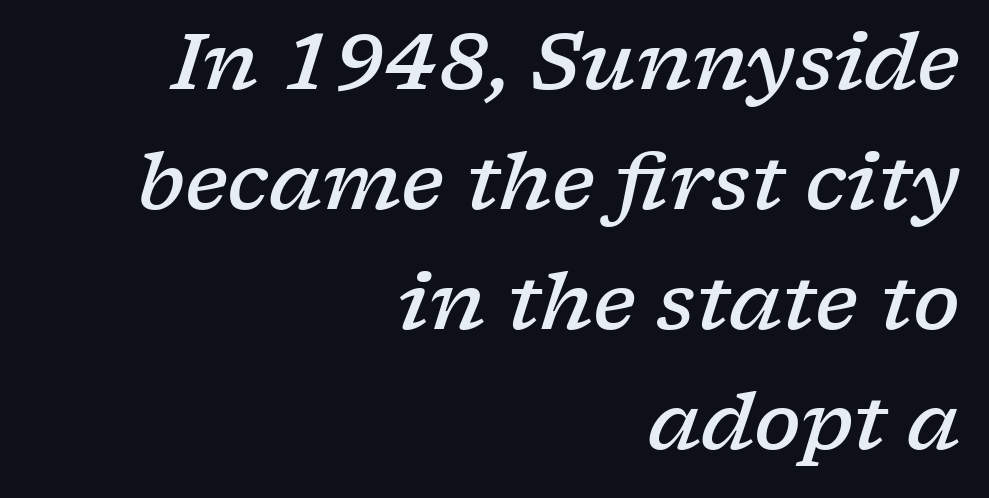
Varying glyph widths throughout — classic text-font behaviour. The rendering shows small feet on the letterforms — a serif design. A fair bit of extra ink — the face is semibold, not bold. The strip under each line holds only bare page.
